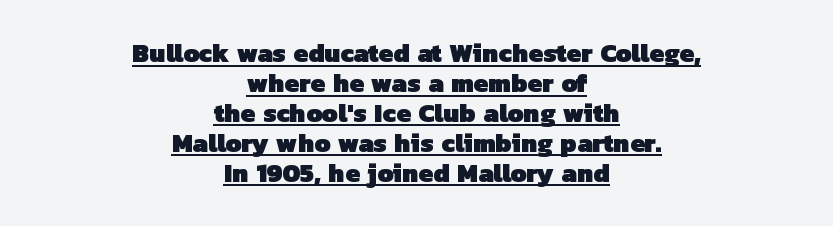
Vertically, the passage feels compressed, each row crowding the next. Alignment: centered. Here the glyphs are tracked normally, forming tight word shapes. Students, observe the line beneath the letters — that is underlining.
